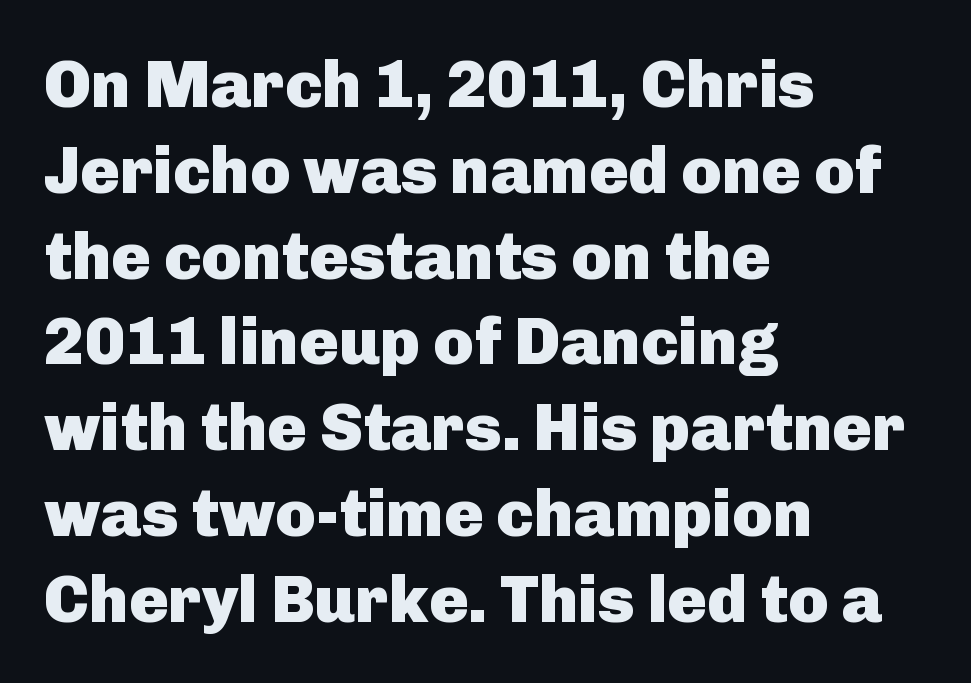
Is this a sans? Yes — the strokes have no serifs. The characters look thick and weighty, a clear bold. Baseline-to-baseline distance is the conventional proportion of letter height. Underlining? Definitely not there. Short and long lines alike share a common starting point at left.
